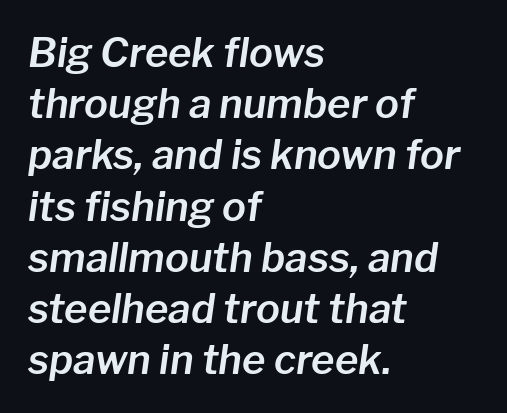
Underlining? Definitely not there. The paragraph shown leans on its left margin. Each new line begins a customary step beneath the previous one. The specimen reads as italic at a glance. Here the designer chose a conventional face with non-uniform glyph widths. Look at the tracking — it's just the regular setting, nothing added.
